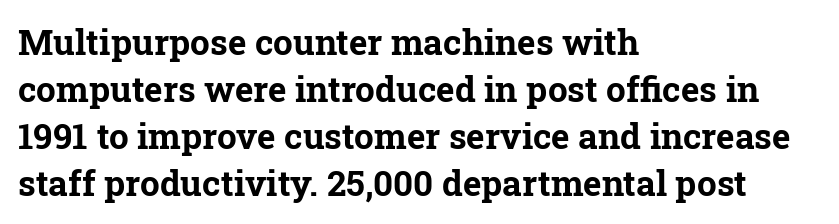
The image shows 35 px bold serif type, upright; set left-aligned, normal line spacing (1.34x), normal letter spacing, not underlined; low stroke contrast and a medium x-height.
